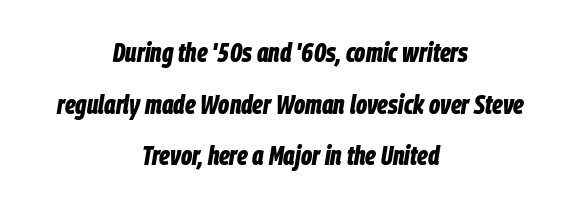
{"italic": "yes", "lean": "right", "slant_degrees": 9, "bold": "yes", "underline": "no", "align": "center", "line_spacing": "loose", "line_spacing_ratio": 1.91, "letter_spacing": "normal", "letter_spacing_em": 0.0, "glyph_px": 27}
